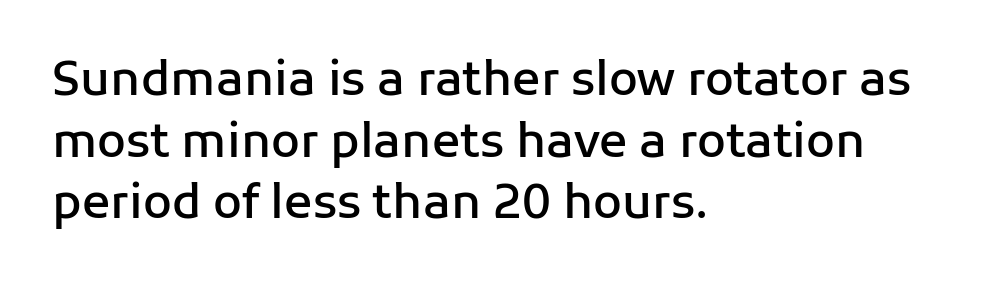
{"serif": "no", "italic": "no", "bold": "semi", "weight": "semibold", "width": "normal", "stroke_contrast": "low", "x_height": "medium", "monospaced": "no", "underline": "no", "align": "left", "line_spacing": "normal", "line_spacing_ratio": 1.31, "letter_spacing": "normal", "letter_spacing_em": 0.0, "glyph_px": 47}
